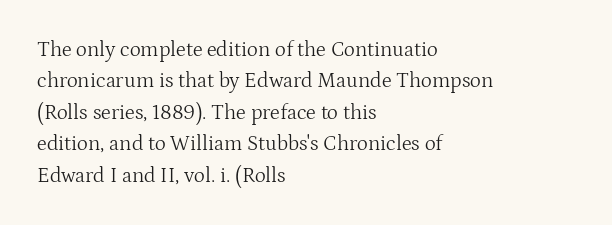
The image shows 21 px text type, upright; set left-aligned, normal line spacing (1.5x), normal letter spacing, not underlined.
